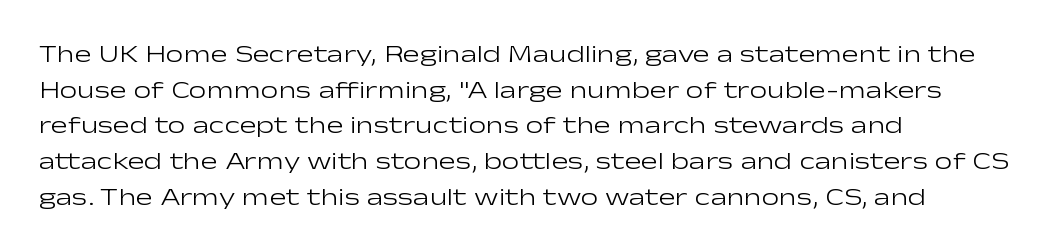
Q: Is the text bold? A: No.
Q: Is the text italic (slanted)? A: No, it is upright.
Q: Is the text underlined? A: No.
Q: How is the paragraph aligned? A: Left-aligned.
Q: Is the spacing between letters normal or unusually wide? A: Normal.
Q: Is the spacing between lines tight, normal or loose? A: Normal.
